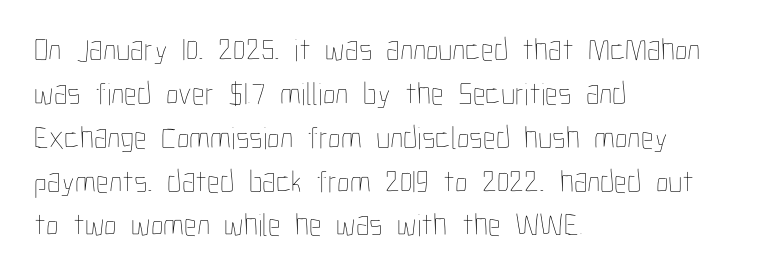
Q: Is the text bold? A: No.
Q: Is the text italic (slanted)? A: No, it is upright.
Q: Is the text underlined? A: No.
Q: How is the paragraph aligned? A: Left-aligned.
Q: Is the spacing between letters normal or unusually wide? A: Normal.
Q: Is the spacing between lines tight, normal or loose? A: Normal.
Q: Width (condensed, normal, or wide)? A: Condensed.
Q: Stroke contrast? A: Low.
Q: x-height? A: Medium.
Q: Monospaced? A: No.
